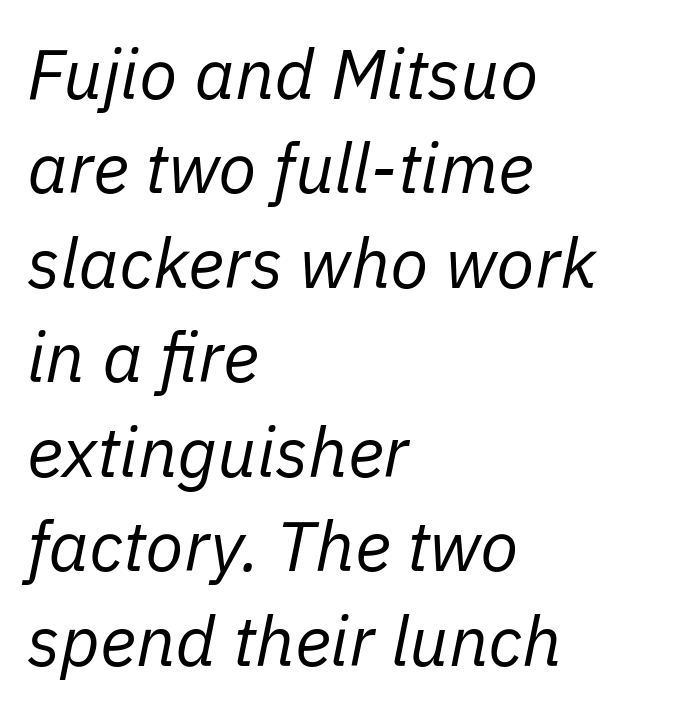
The image shows 70 px regular-weight type, italic (leaning right); set left-aligned, normal line spacing (1.35x), normal letter spacing, not underlined; low stroke contrast and a medium x-height.
